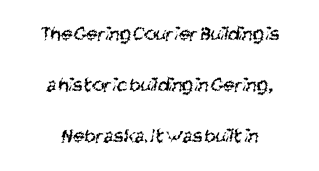
{"bold": "no", "underline": "no", "align": "center", "line_spacing": "loose", "line_spacing_ratio": 2.44, "letter_spacing": "normal", "letter_spacing_em": 0.0, "glyph_px": 21}
